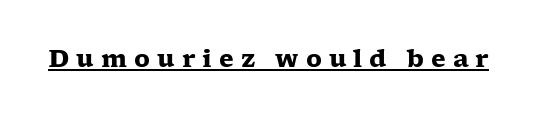
Substantial extra tracking has been applied to these lines. Unlike italic type, these characters show no tilt at all. Students, this is bold: see how much ink each stroke carries. Like a heading marked for emphasis, these lines bear an underscore.
